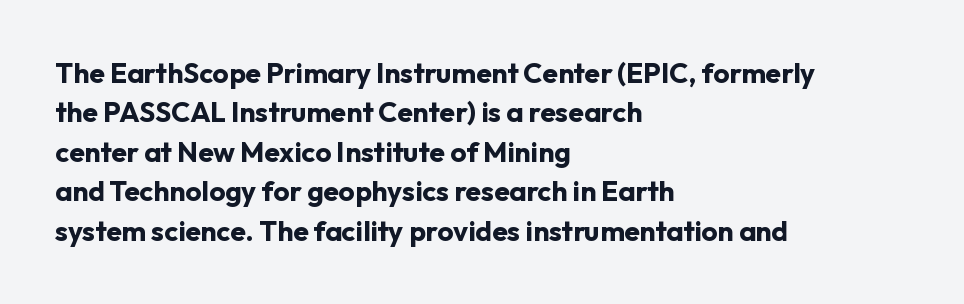
{"serif": "no", "italic": "no", "bold": "yes", "weight": "bold", "width": "normal", "stroke_contrast": "low", "x_height": "medium", "monospaced": "no", "underline": "no", "align": "left", "line_spacing": "normal", "line_spacing_ratio": 1.41, "letter_spacing": "normal", "letter_spacing_em": 0.0, "glyph_px": 28}
